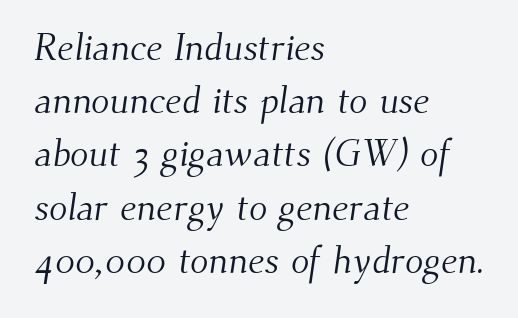
The image shows 38 px light serif type; set left-aligned, normal line spacing (1.4x), normal letter spacing, not underlined; medium stroke contrast and a small x-height.
